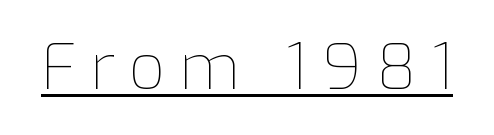
Q: Is the text bold? A: No.
Q: Is the text italic (slanted)? A: No, it is upright.
Q: Is the text underlined? A: Yes.
Q: Is the spacing between letters normal or unusually wide? A: Unusually wide.
Q: Width (condensed, normal, or wide)? A: Normal.
Q: Stroke contrast? A: Low.
Q: x-height? A: Medium.
Q: Monospaced? A: No.
